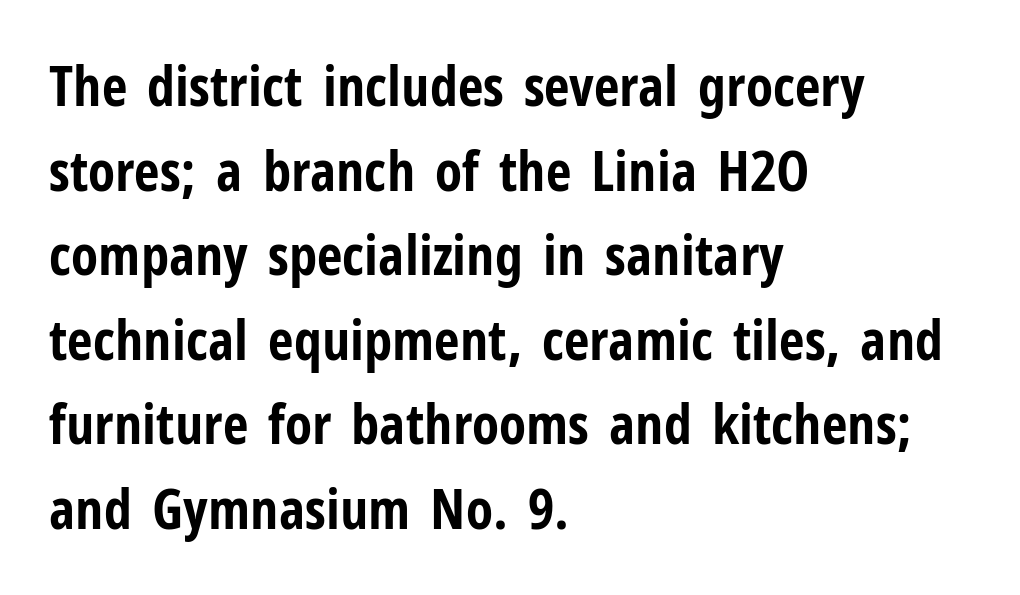
The image shows 56 px bold, condensed sans-serif type, upright; set left-aligned, normal line spacing (1.51x), normal letter spacing, not underlined; low stroke contrast and a medium x-height.
